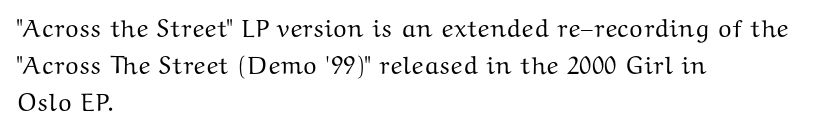
The space beneath each line is pristine and unruled. Compared with typical paragraphs, the rows here are spaced about the same. Notice how the passage keeps a crisp vertical edge on the left only. Short note: letters normally spaced.
